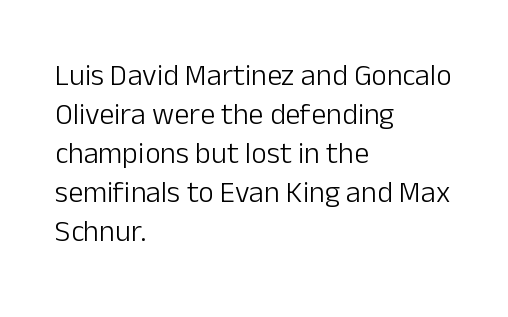
Q: Is the text bold? A: No.
Q: Is the text italic (slanted)? A: No, it is upright.
Q: Is the typeface a serif or a sans-serif typeface? A: Sans-serif.
Q: Is the text underlined? A: No.
Q: How is the paragraph aligned? A: Left-aligned.
Q: Is the spacing between letters normal or unusually wide? A: Normal.
Q: Is the spacing between lines tight, normal or loose? A: Normal.
Q: Width (condensed, normal, or wide)? A: Normal.
Q: Stroke contrast? A: Low.
Q: x-height? A: Medium.
Q: Monospaced? A: No.
